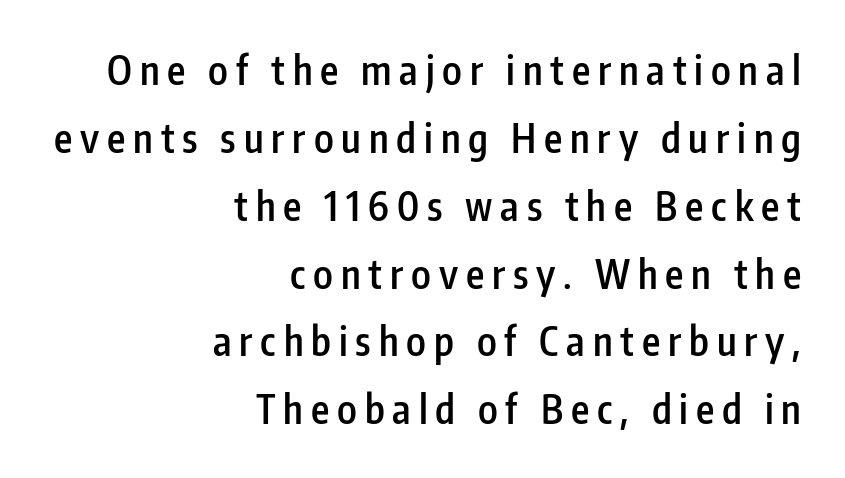
Q: Is the text bold? A: Semi-bold.
Q: Is the text italic (slanted)? A: No, it is upright.
Q: Is the typeface a serif or a sans-serif typeface? A: Sans-serif.
Q: Is the text underlined? A: No.
Q: How is the paragraph aligned? A: Right-aligned.
Q: Is the spacing between letters normal or unusually wide? A: Unusually wide.
Q: Width (condensed, normal, or wide)? A: Condensed.
Q: Stroke contrast? A: Low.
Q: x-height? A: Medium.
Q: Monospaced? A: No.
